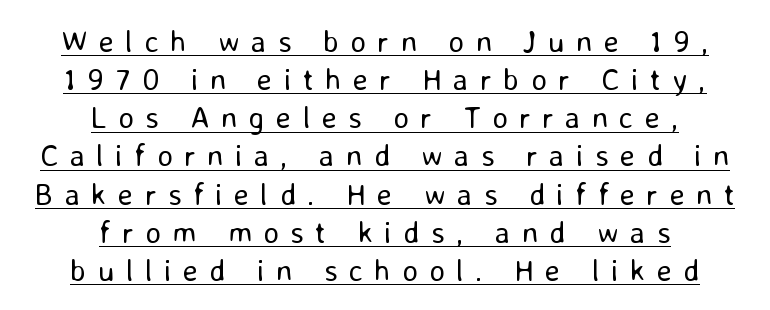
This is underlined copy, the kind a proofreader might mark for attention. Teacher's note: observe the equal gaps on both sides — that is centered alignment. No italicization has been applied; the sample stays upright. Is the stroke heavy? The answer is a plain regular-or-lighter.
